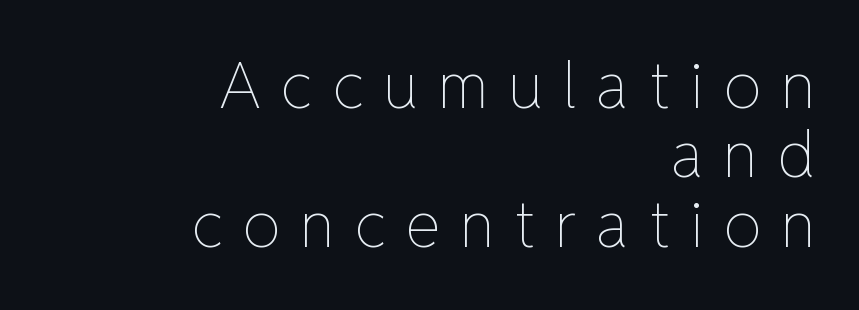
Each letter keeps its own natural width here, so spacing adapts to shape. Upright lettering throughout. Interline gaps are noticeably narrow in this sample. Heft: none added — not bold. Line endings align vertically; line beginnings do not. Someone cranked the tracking dial way up on this one.
